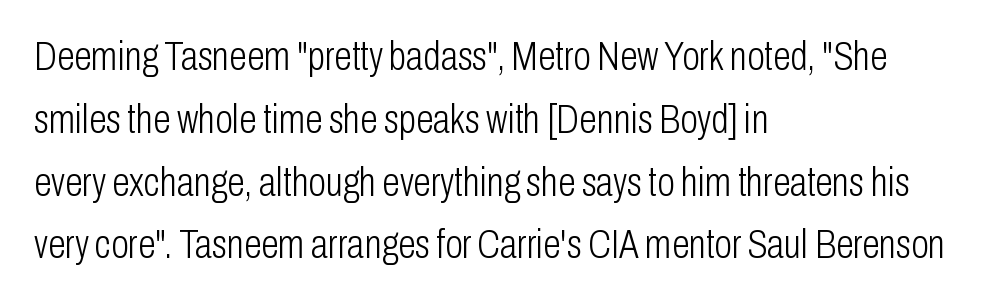
The image shows 40 px light, condensed sans-serif type, upright; set left-aligned, normal line spacing (1.57x), normal letter spacing, not underlined; low stroke contrast and a medium x-height.
